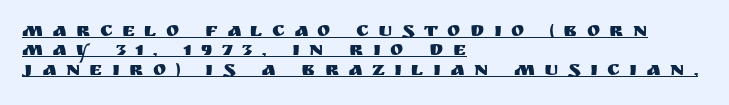
The rendering anchors every line to the left-hand side. Is there much room between lines? No — they nearly touch. This is underlined copy, the kind a proofreader might mark for attention. Substantial extra tracking has been applied to these lines. Style check: upright.
